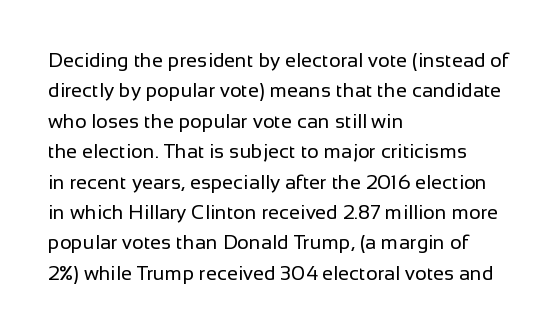
{"italic": "no", "bold": "no", "underline": "no", "align": "left", "line_spacing": "normal", "line_spacing_ratio": 1.52, "letter_spacing": "normal", "letter_spacing_em": 0.0, "glyph_px": 20}
